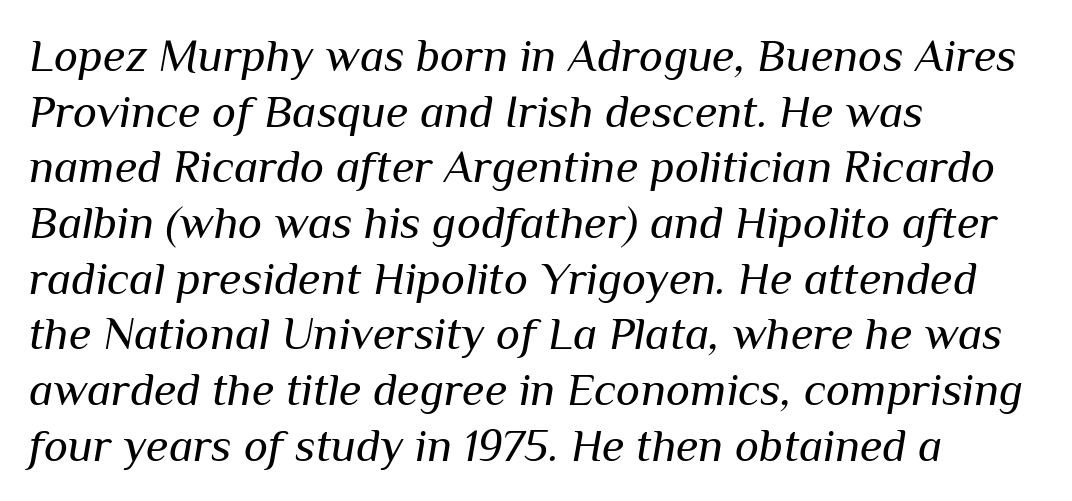
The image shows 46 px regular-weight type, italic (leaning right); set left-aligned, line spacing 1.21x, normal letter spacing, not underlined; medium stroke contrast and a medium x-height.
